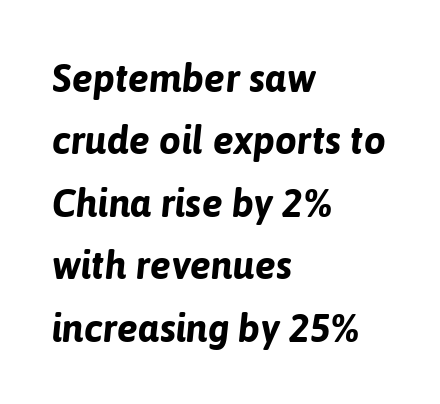
If you measured baseline to baseline, you'd find a middling distance. Honestly, the letter spacing is just normal — you wouldn't notice it. Character widths vary here, with narrow letters taking less room than wide ones. On the weight axis this lands at bold, roughly 700. The space directly below the letters is spotless.
